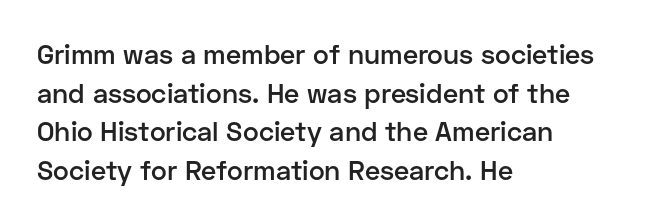
Q: Is the text bold? A: Semi-bold.
Q: Is the text italic (slanted)? A: No, it is upright.
Q: Is the text underlined? A: No.
Q: How is the paragraph aligned? A: Left-aligned.
Q: Is the spacing between letters normal or unusually wide? A: Normal.
Q: Is the spacing between lines tight, normal or loose? A: Normal.
